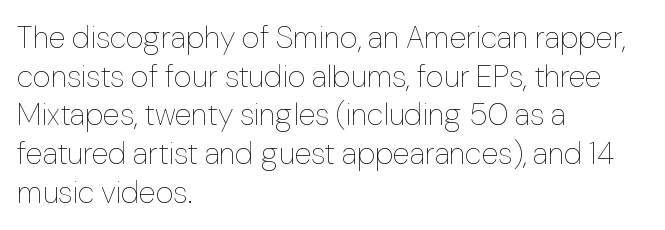
The type sits square on the baseline with zero lean. No extra tracking has been applied to these lines. Honestly, there is no underline to notice here at all. One glance says typical: line gaps are just what's usual.
